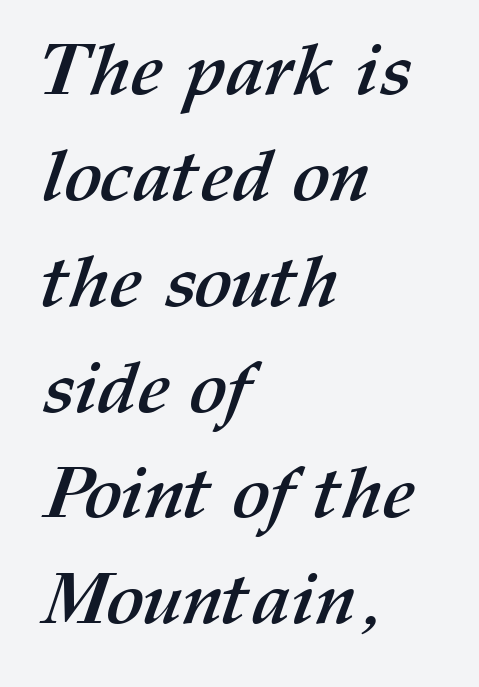
The image shows 72 px semibold type; set left-aligned, normal line spacing (1.47x), normal letter spacing, not underlined; medium stroke contrast and a medium x-height.
